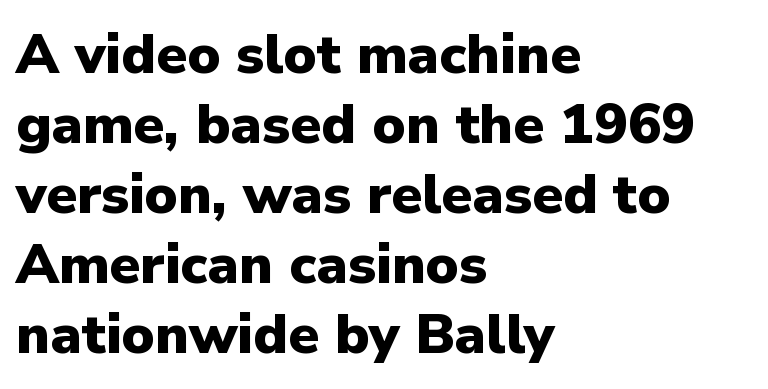
Q: Is the text bold? A: Yes.
Q: Is the text italic (slanted)? A: No, it is upright.
Q: Is the typeface a serif or a sans-serif typeface? A: Sans-serif.
Q: Is the text underlined? A: No.
Q: How is the paragraph aligned? A: Left-aligned.
Q: Is the spacing between letters normal or unusually wide? A: Normal.
Q: Is the spacing between lines tight, normal or loose? A: Normal.
Q: Width (condensed, normal, or wide)? A: Normal.
Q: Stroke contrast? A: Low.
Q: x-height? A: Medium.
Q: Monospaced? A: No.
